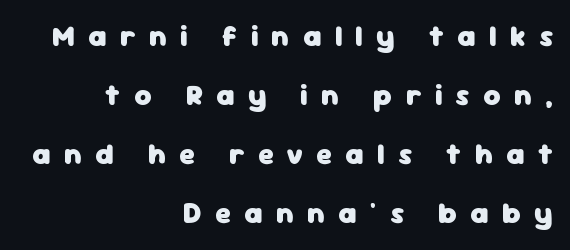
The setting favours the right margin, as signatures and pull-quotes sometimes do. The face used here is rendered with a markedly widened letterfit. Do the characters align in a grid? No, the font is proportional. Upright lettering throughout. The rendering uses a large line-height, opening up the rows.
